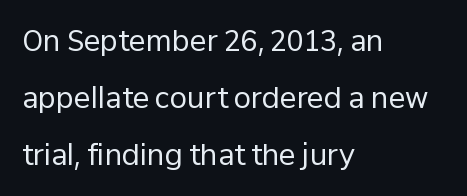
You could not count columns in this text — the font is proportionally spaced. Glance below the letters and you will spot only blank space. This is not heavy type; no bold has been used. The lines are spread far apart with generous leading. The passage is arranged the way most books set body copy — flush left. Does extra space separate the letters? No, they use regular spacing.
